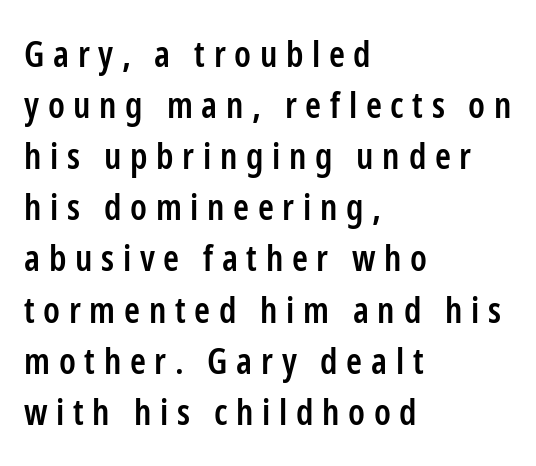
The image shows 36 px semibold, condensed sans-serif type, upright; set left-aligned, normal line spacing (1.42x), unusually wide letter spacing (+0.24 em), not underlined; low stroke contrast and a medium x-height.
